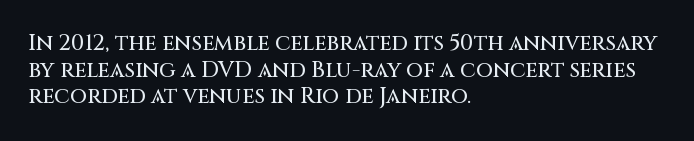
{"italic": "no", "underline": "no", "align": "left", "line_spacing_ratio": 1.21, "letter_spacing": "normal", "letter_spacing_em": 0.0, "glyph_px": 22}
